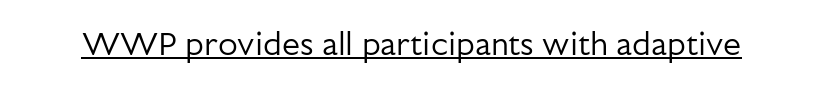
Q: Is the text bold? A: No.
Q: Is the text italic (slanted)? A: No, it is upright.
Q: Is the typeface a serif or a sans-serif typeface? A: Sans-serif.
Q: Is the text underlined? A: Yes.
Q: Is the spacing between letters normal or unusually wide? A: Normal.
Q: Width (condensed, normal, or wide)? A: Normal.
Q: Stroke contrast? A: Low.
Q: x-height? A: Medium.
Q: Monospaced? A: No.
